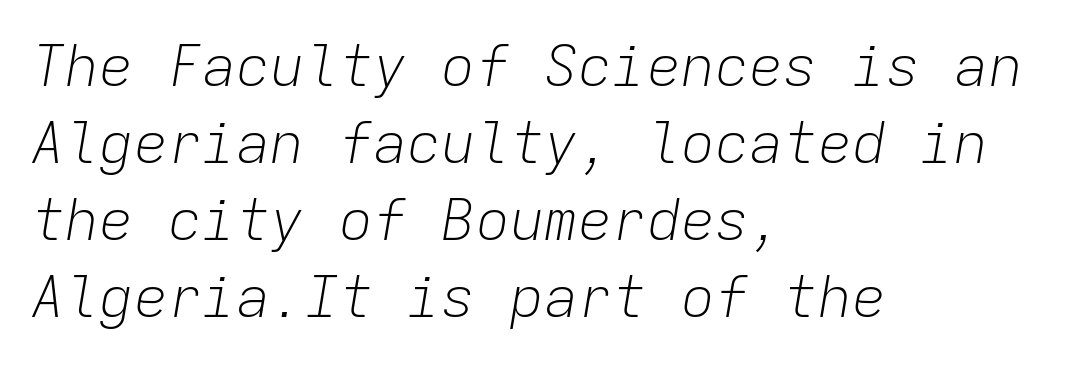
The image shows 57 px light type, italic (leaning right), monospaced; set left-aligned, normal line spacing (1.35x), normal letter spacing, not underlined; low stroke contrast and a medium x-height.
